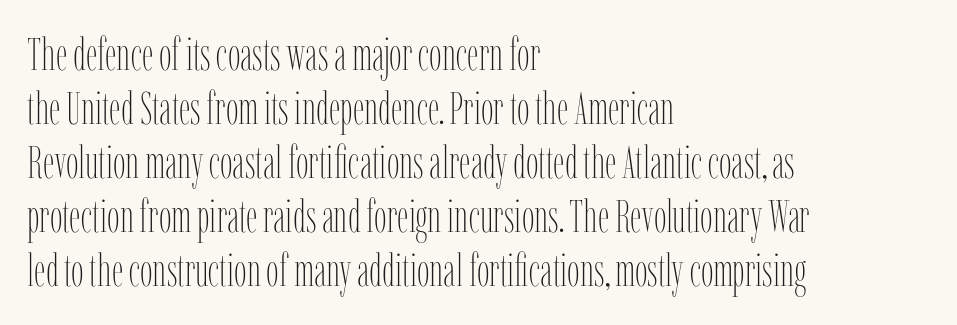
{"italic": "no", "bold": "no", "weight": "thin", "width": "condensed", "stroke_contrast": "low", "x_height": "medium", "monospaced": "no", "underline": "no", "align": "left", "line_spacing_ratio": 1.2, "letter_spacing": "normal", "letter_spacing_em": 0.0, "glyph_px": 45}
